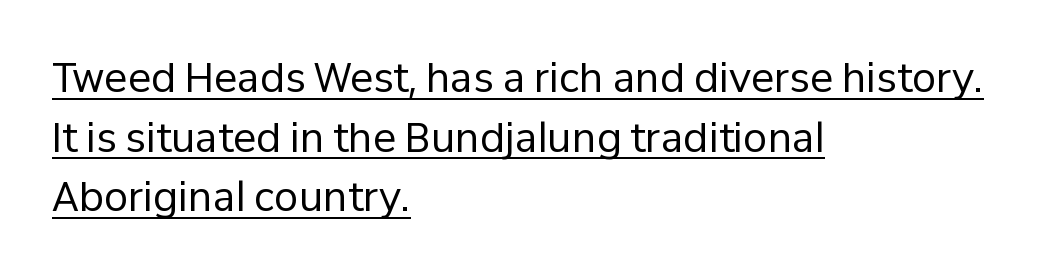
{"serif": "no", "italic": "no", "bold": "no", "weight": "regular", "width": "normal", "stroke_contrast": "low", "x_height": "medium", "monospaced": "no", "underline": "yes", "align": "left", "line_spacing": "normal", "line_spacing_ratio": 1.53, "letter_spacing": "normal", "letter_spacing_em": 0.0, "glyph_px": 39}
